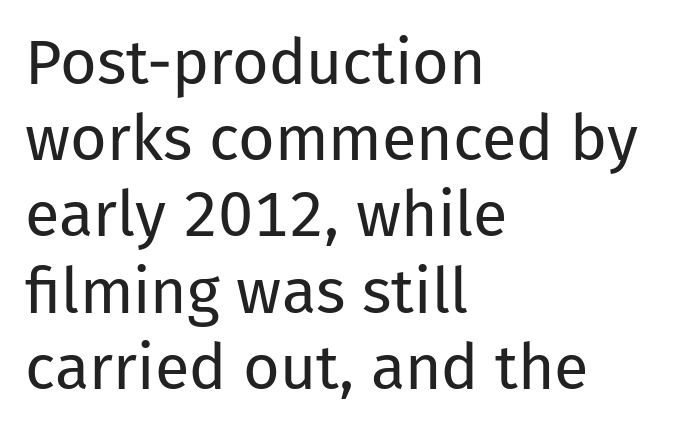
{"serif": "no", "italic": "no", "bold": "no", "weight": "regular", "width": "normal", "stroke_contrast": "low", "x_height": "medium", "monospaced": "no", "underline": "no", "align": "left", "line_spacing_ratio": 1.21, "letter_spacing": "normal", "letter_spacing_em": 0.0, "glyph_px": 63}
